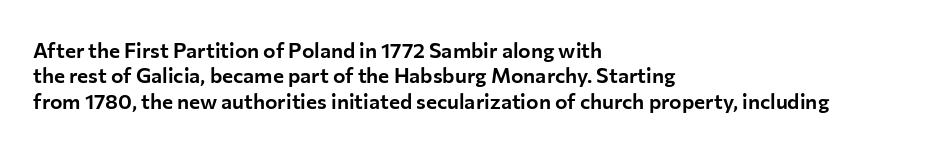
Short and long lines alike share a common starting point at left. Letters rest on an invisible, unmarked baseline. No extra tracking has been applied to these lines. Is there any slant? The stems are plumb.
